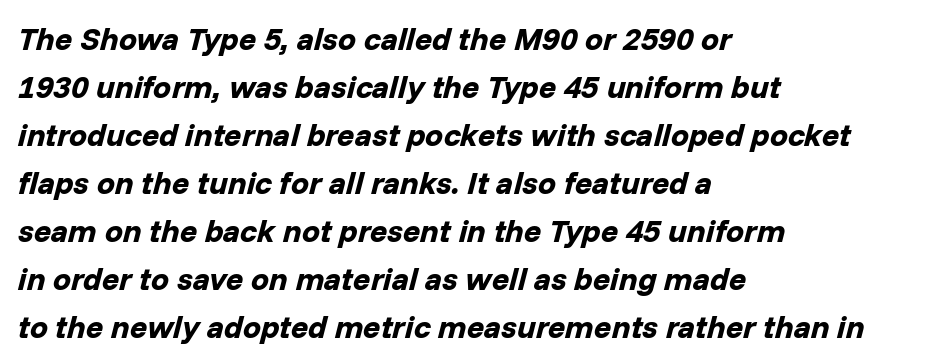
The image shows 32 px bold type, italic (leaning right); set left-aligned, normal line spacing (1.5x), normal letter spacing, not underlined; low stroke contrast and a medium x-height.
